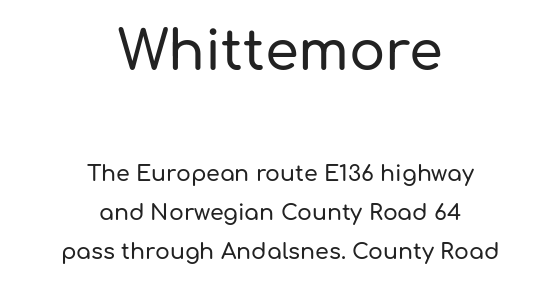
The image shows 54 px sans-serif type, upright; set centered, line spacing 1.77x, normal letter spacing, not underlined; the first (top) block is 2.45x larger; low stroke contrast and a medium x-height.
